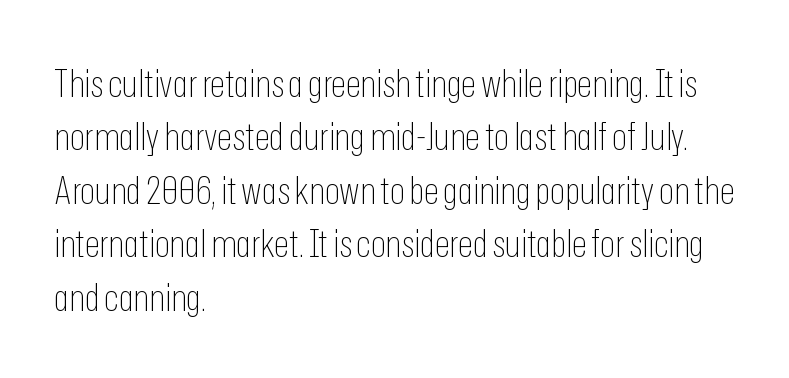
{"serif": "no", "italic": "no", "bold": "no", "weight": "thin", "width": "condensed", "stroke_contrast": "low", "x_height": "medium", "monospaced": "no", "underline": "no", "align": "left", "line_spacing": "normal", "line_spacing_ratio": 1.37, "letter_spacing": "normal", "letter_spacing_em": 0.0, "glyph_px": 39}
